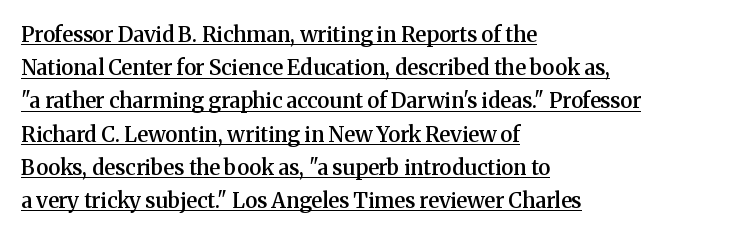
The image shows 21 px text type, upright; set left-aligned, normal line spacing (1.58x), normal letter spacing, underlined.
